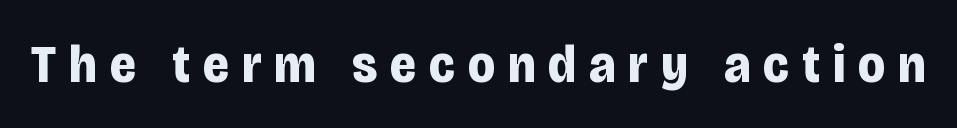
I'd describe the lettering as bold — thick and assertive. Note: no serifs on the glyphs. Upright lettering throughout. Underlining? Definitely not there. Note the varied advance widths — an 'i' is clearly narrower than an 'm'. Is the letter spacing exaggerated? Yes — the characters are pushed far apart.
